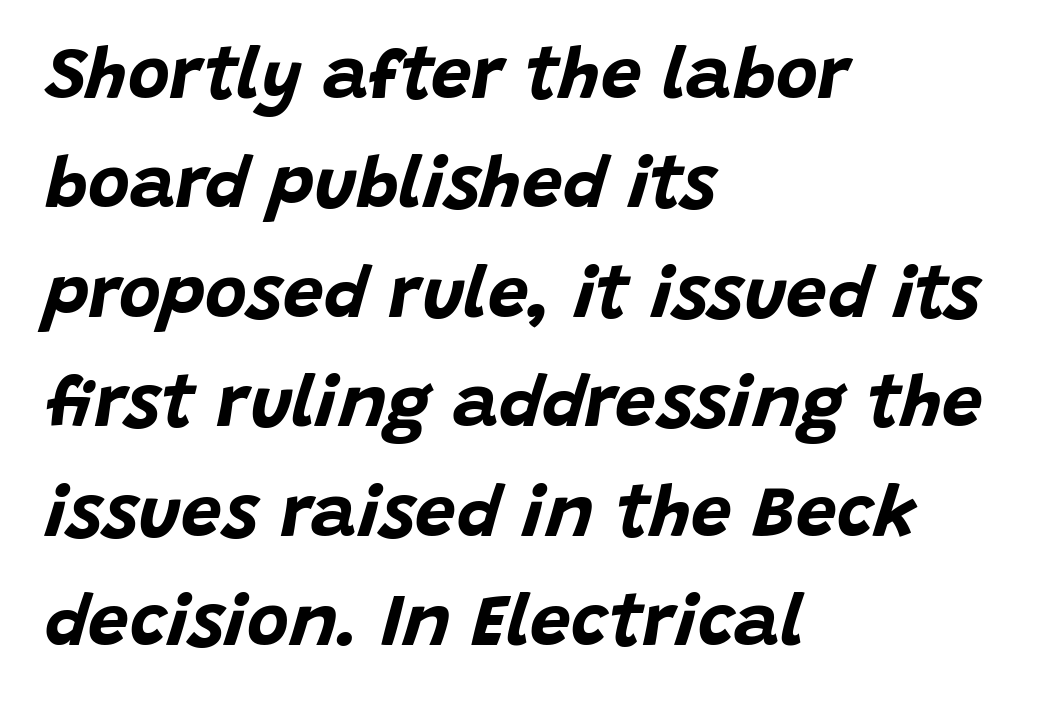
Italic: yes, the glyphs are oblique. How would I describe the line gaps? Plain and ordinary. Every letter is thick-stroked: bold, no question. Words appear dense and cohesive because spacing is normal. A typesetter would call this proportional, since set widths differ per character.
